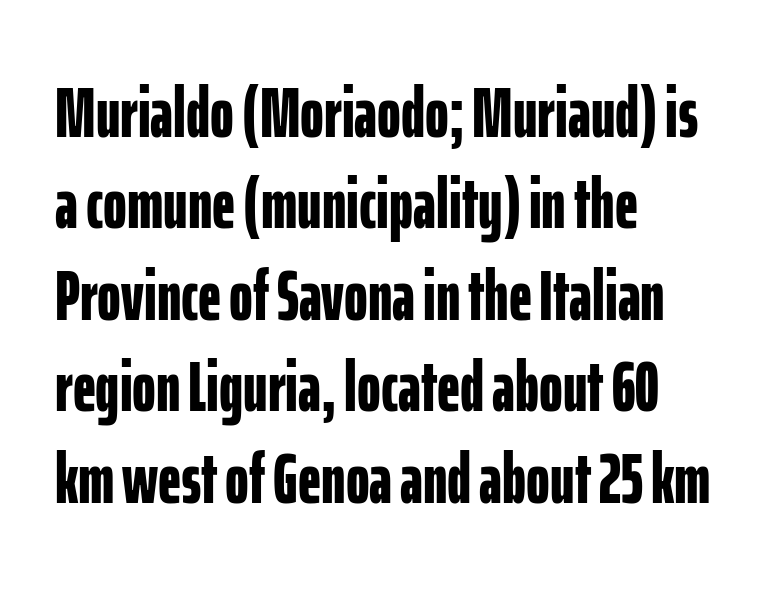
Q: Is the text bold? A: Yes.
Q: Is the text italic (slanted)? A: No, it is upright.
Q: Is the typeface a serif or a sans-serif typeface? A: Sans-serif.
Q: Is the text underlined? A: No.
Q: How is the paragraph aligned? A: Left-aligned.
Q: Is the spacing between letters normal or unusually wide? A: Normal.
Q: Is the spacing between lines tight, normal or loose? A: Normal.
Q: Width (condensed, normal, or wide)? A: Condensed.
Q: Stroke contrast? A: Low.
Q: x-height? A: Medium.
Q: Monospaced? A: No.
